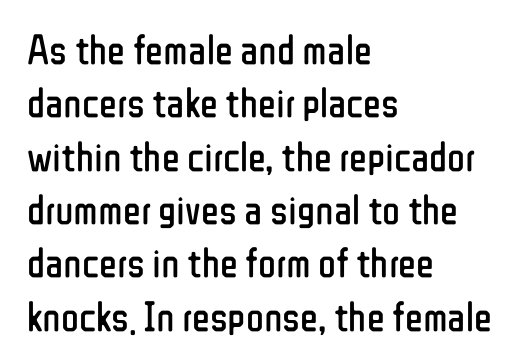
The image shows 42 px regular-weight, condensed sans-serif type, upright; set left-aligned, normal line spacing (1.27x), normal letter spacing, not underlined; low stroke contrast and a medium x-height.
